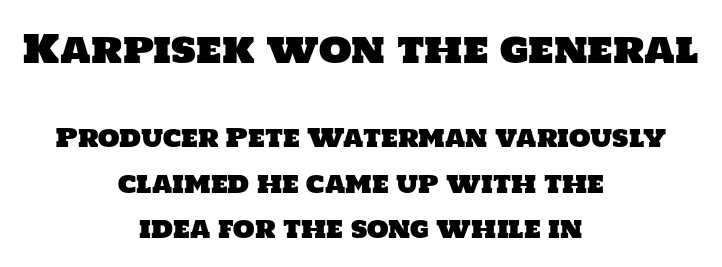
The image shows 38 px sans-serif type; set centered, line spacing 1.83x, normal letter spacing, not underlined; the first (top) block is 1.52x larger; low stroke contrast and a large x-height.
